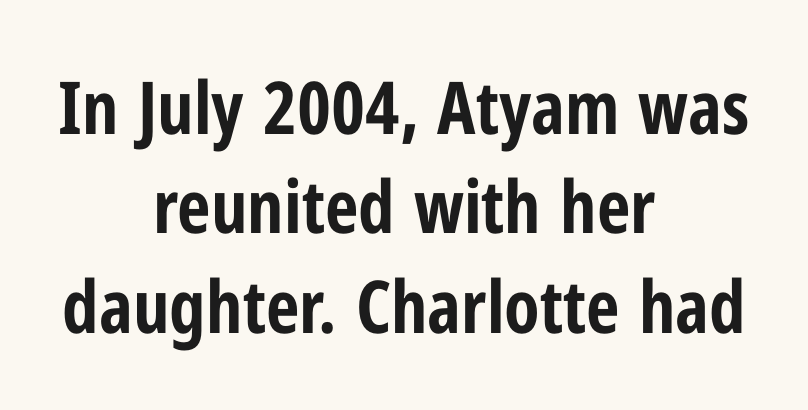
Grotesque or geometric, the face here clearly has no serifs. Honestly, the letter spacing is just normal — you wouldn't notice it. A dark, heavy texture on the line: the type is bold. Short and long lines alike share a common midpoint. Posture: upright roman.
